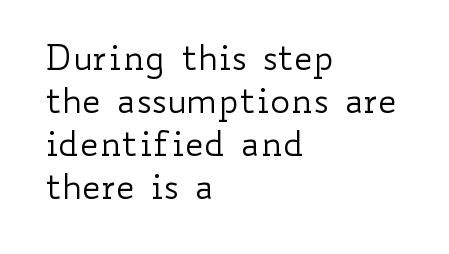
{"italic": "no", "bold": "no", "weight": "regular", "width": "wide", "stroke_contrast": "low", "x_height": "small", "monospaced": "no", "underline": "no", "align": "left", "line_spacing": "normal", "line_spacing_ratio": 1.26, "letter_spacing": "normal", "letter_spacing_em": 0.0, "glyph_px": 34}
